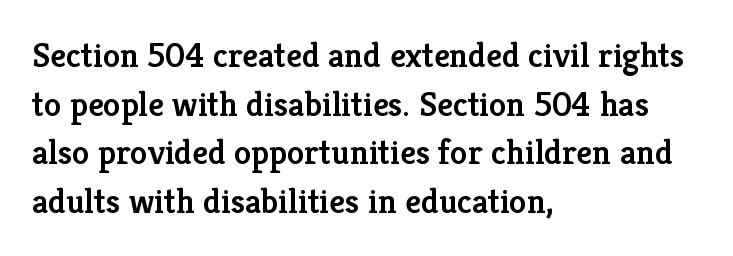
{"serif": "yes", "italic": "no", "bold": "semi", "weight": "semibold", "width": "normal", "stroke_contrast": "low", "x_height": "medium", "monospaced": "no", "underline": "no", "align": "left", "line_spacing": "normal", "line_spacing_ratio": 1.39, "letter_spacing": "normal", "letter_spacing_em": 0.0, "glyph_px": 35}
